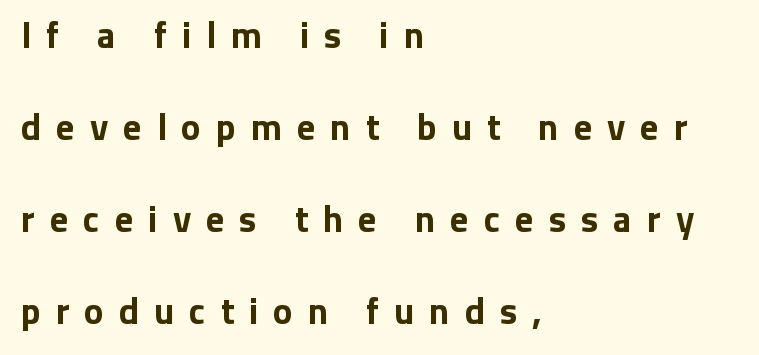
The image shows 37 px bold sans-serif type, upright; set left-aligned, loose line spacing (2.49x), unusually wide letter spacing (+0.4 em), not underlined; low stroke contrast and a medium x-height.
